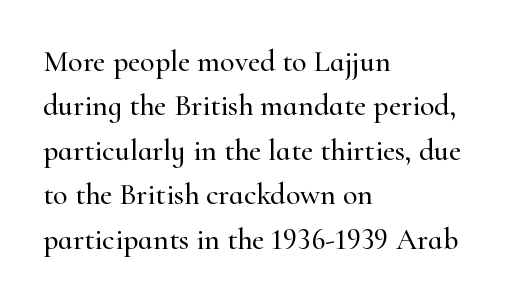
The image shows 30 px serif type, upright; set left-aligned, normal line spacing (1.48x), normal letter spacing, not underlined; high stroke contrast and a small x-height.
